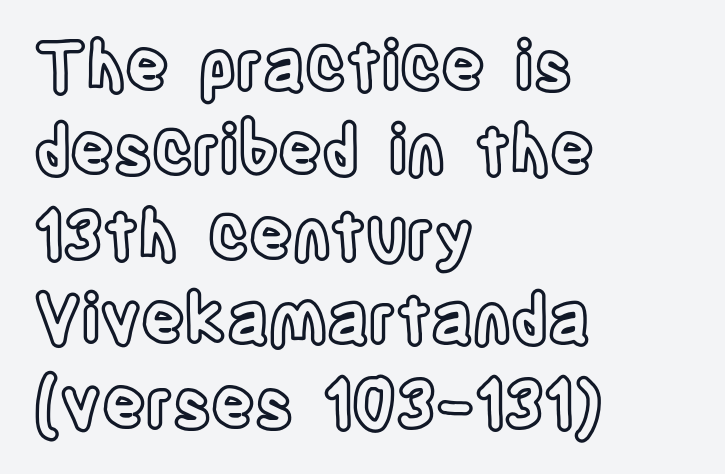
The image shows 67 px condensed type, upright; set left-aligned, normal line spacing (1.26x), normal letter spacing, not underlined; a large x-height.
